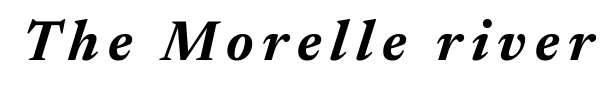
The image shows 56 px bold type, italic (leaning right); set not underlined; medium stroke contrast and a medium x-height.
